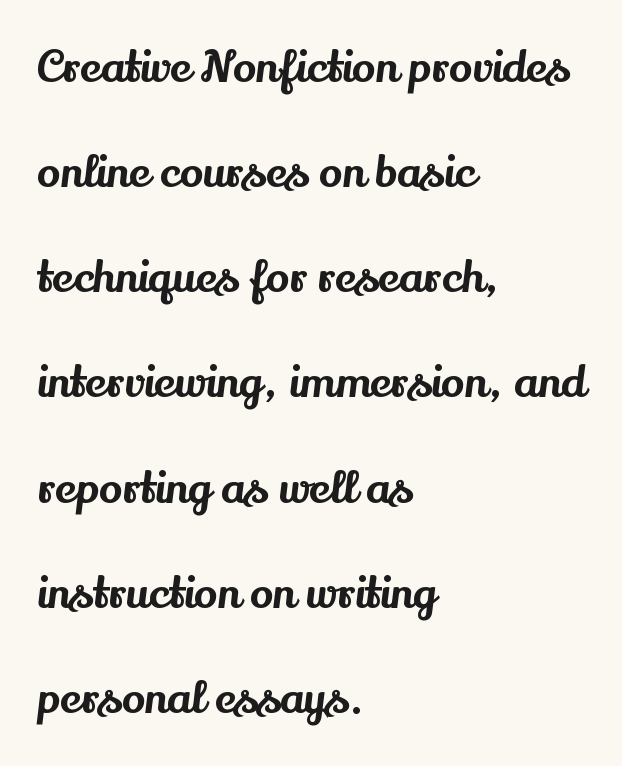
{"serif": "yes", "width": "normal", "stroke_contrast": "medium", "x_height": "small", "monospaced": "no", "underline": "no", "align": "left", "line_spacing": "loose", "line_spacing_ratio": 2.39, "letter_spacing": "normal", "letter_spacing_em": 0.0, "glyph_px": 44}
